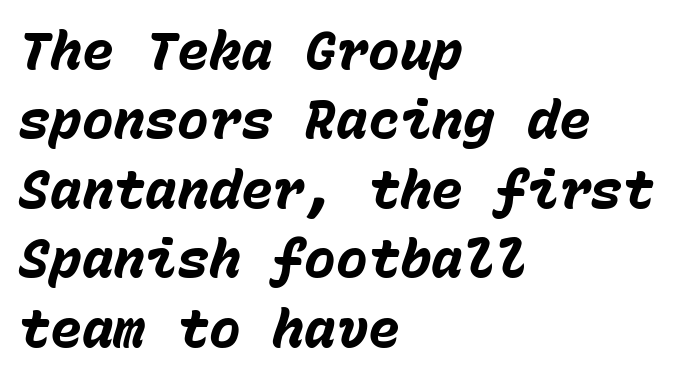
Typographic density is high because the face is bold. Typeset ragged right — the left edge is the straight one. An italicized treatment has been applied to the whole sample. Evenly set lines give the paragraph a standard silhouette. A clean baseline with only descenders dipping below it. Looks like terminal output: every glyph gets an equal slot.
